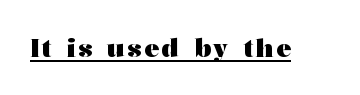
Q: Is the text bold? A: Yes.
Q: Is the text italic (slanted)? A: No, it is upright.
Q: Is the text underlined? A: Yes.
